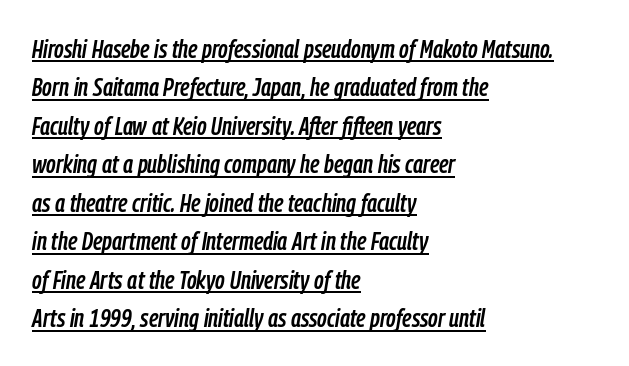
The image shows 26 px text type, italic (leaning right); set left-aligned, normal line spacing (1.48x), normal letter spacing, underlined.
